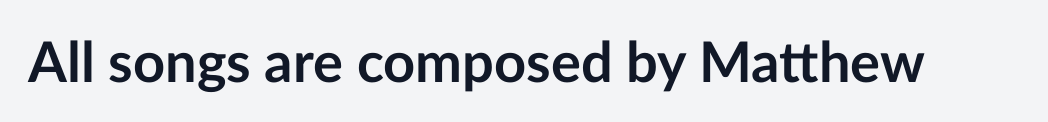
The glyphs have the mass of a bold cut. Notice how the stems are strictly vertical — no italics here. Glyph-to-glyph distance matches everyday printed text. Letterform terminals end flat and unadorned throughout the passage.
